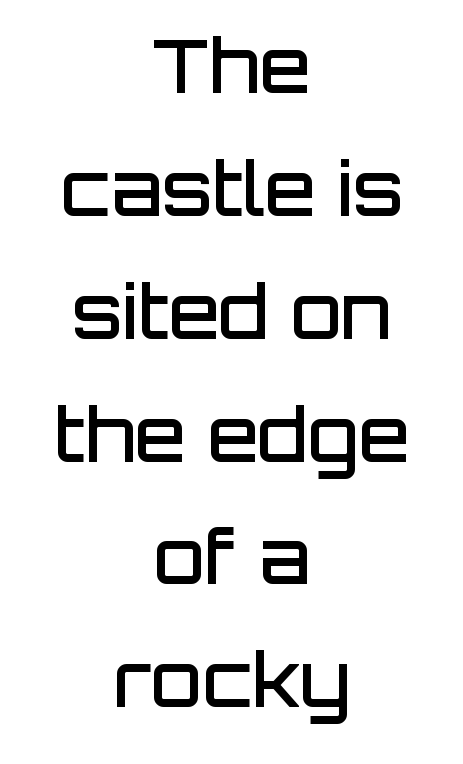
The image shows 74 px semibold sans-serif type, upright; set centered, normal line spacing (1.66x), normal letter spacing, not underlined; low stroke contrast and a large x-height.
